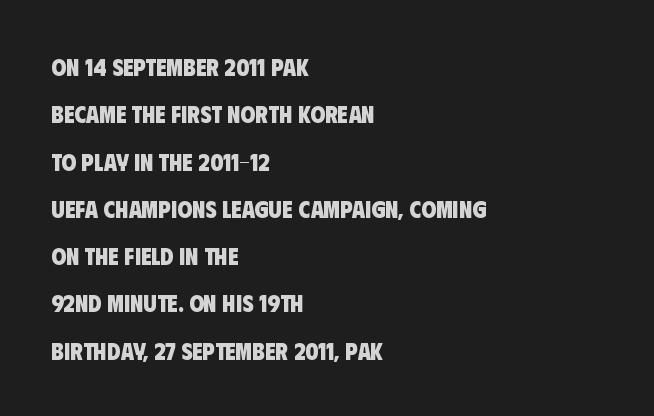
{"bold": "yes", "underline": "no", "align": "left", "line_spacing": "loose", "line_spacing_ratio": 1.97, "letter_spacing": "normal", "letter_spacing_em": 0.0, "glyph_px": 24}
